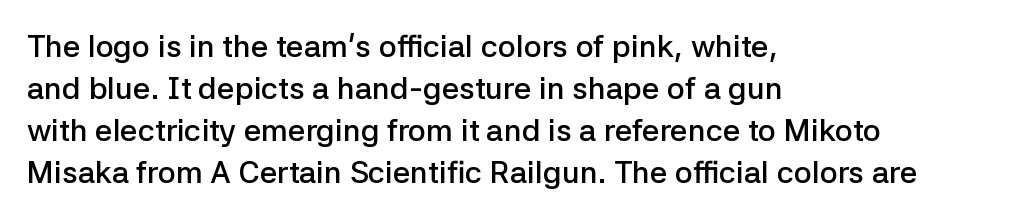
{"serif": "no", "italic": "no", "bold": "semi", "weight": "semibold", "width": "normal", "stroke_contrast": "low", "x_height": "medium", "monospaced": "no", "underline": "no", "align": "left", "line_spacing": "normal", "line_spacing_ratio": 1.35, "letter_spacing": "normal", "letter_spacing_em": 0.0, "glyph_px": 31}
